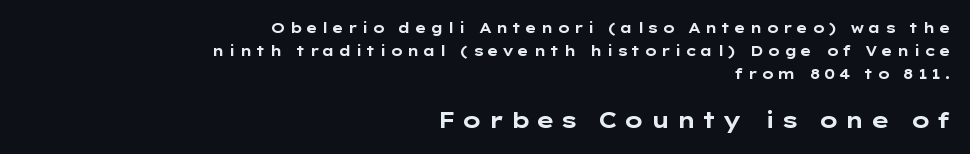
The image shows 22 px bold type, upright; set right-aligned, normal line spacing (1.66x), unusually wide letter spacing (+0.24 em), not underlined; the second (bottom) block is 1.57x larger.
